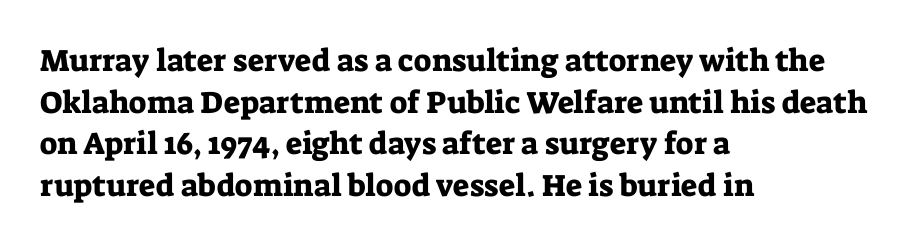
Any mark beneath the type? The region is blank. The rendering anchors every line to the left-hand side. Spacing verdict: proportional, widths tailored to each character. Does the leading feel generous? No, just average. Italic? Not at all — the glyphs are vertical. Characters follow at the spacing the type designer built in.
